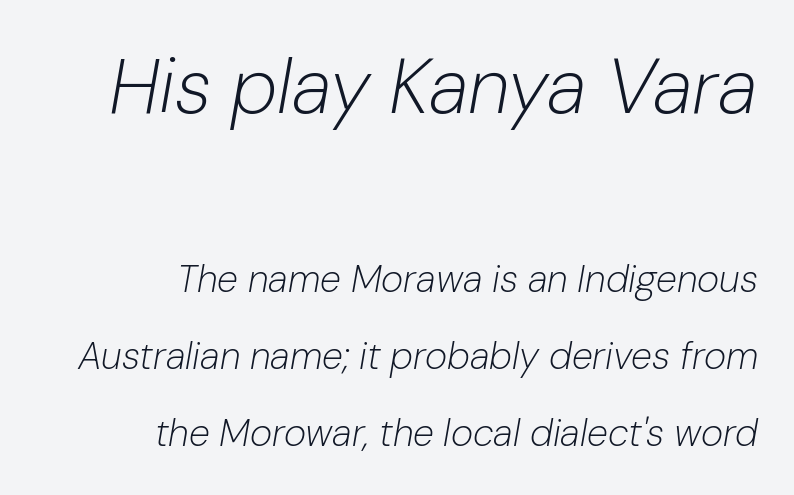
Q: Is the text bold? A: No.
Q: Is the text italic (slanted)? A: Yes, it leans right by about 10 degrees.
Q: Is the text underlined? A: No.
Q: How is the paragraph aligned? A: Right-aligned.
Q: Is the spacing between letters normal or unusually wide? A: Normal.
Q: Is the spacing between lines tight, normal or loose? A: Loose.
Q: Which block of text is set in a larger size, the first (top) or the second (bottom)? A: The first (top) one.
Q: Width (condensed, normal, or wide)? A: Normal.
Q: Stroke contrast? A: Low.
Q: x-height? A: Medium.
Q: Monospaced? A: No.
